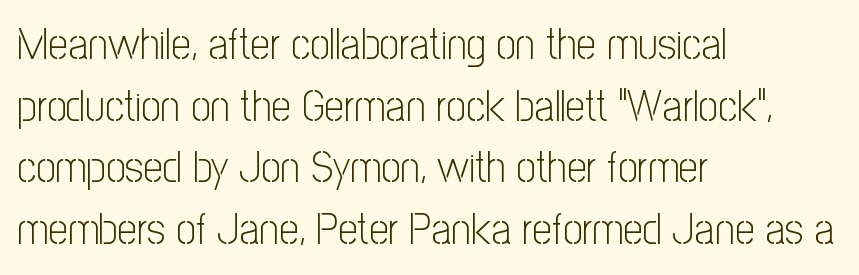
Note: no serifs on the glyphs. Leading: standard. The glyphs are unaccompanied by any horizontal stroke below them. The strokes are not fattened; the text isn't bold.
